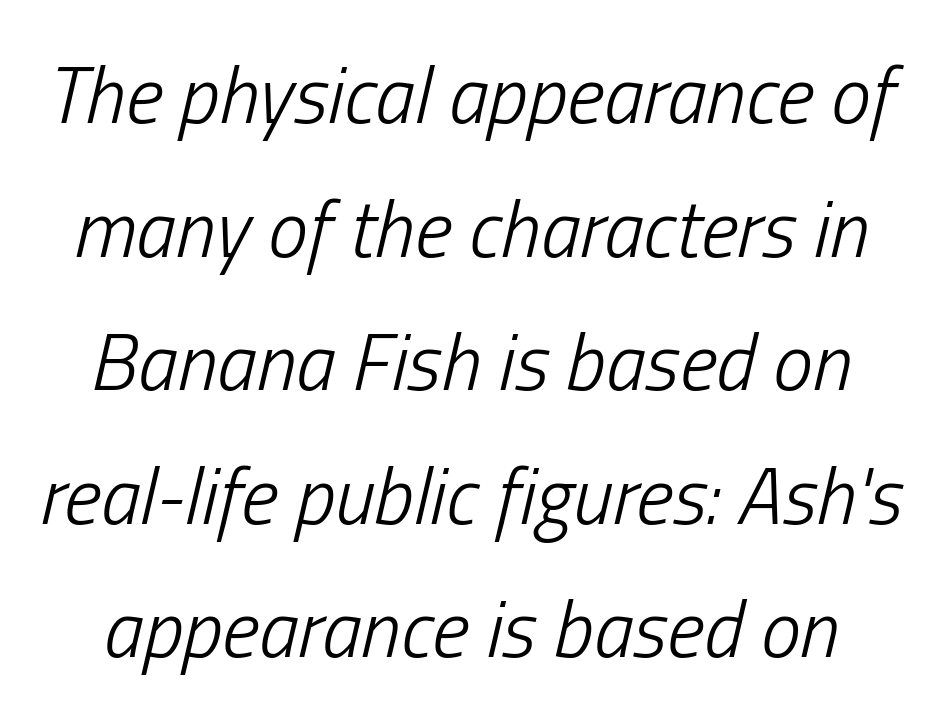
{"italic": "yes", "lean": "right", "slant_degrees": 13, "bold": "no", "weight": "light", "width": "condensed", "stroke_contrast": "low", "x_height": "medium", "monospaced": "no", "underline": "no", "align": "center", "line_spacing": "normal", "line_spacing_ratio": 1.67, "letter_spacing": "normal", "letter_spacing_em": 0.0, "glyph_px": 80}
